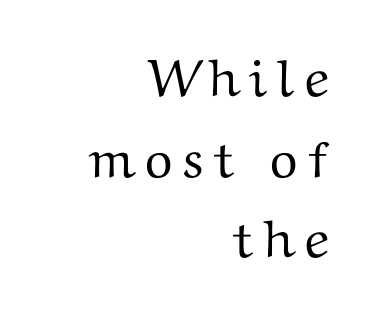
{"serif": "yes", "italic": "no", "width": "wide", "stroke_contrast": "medium", "x_height": "medium", "monospaced": "no", "underline": "no", "align": "right", "line_spacing": "normal", "line_spacing_ratio": 1.52, "glyph_px": 53}
